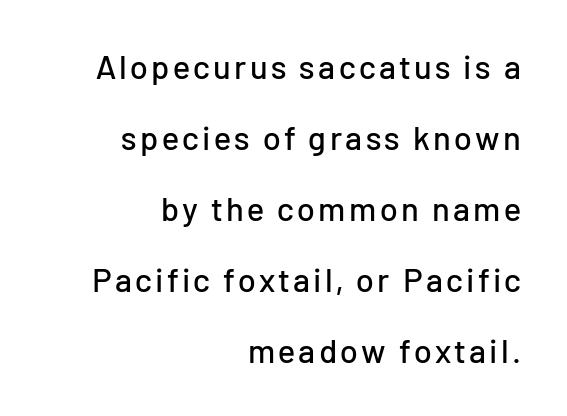
The string is rendered with underlining switched off. Italic: no, the glyphs are upright roman. Looks like regular typesetting: each glyph gets only the width it needs. In CSS terms this would be text-align: right. The space between consecutive lines is lavish.
